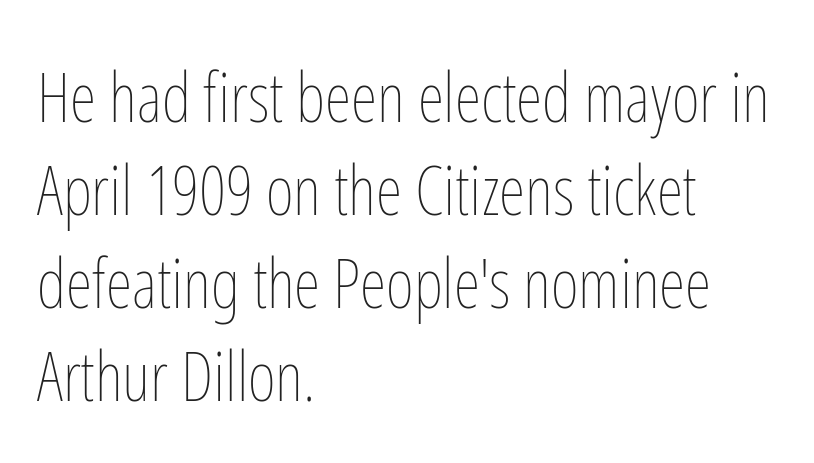
The image shows 68 px thin, condensed type, upright; set left-aligned, normal line spacing (1.37x), normal letter spacing, not underlined; low stroke contrast and a medium x-height.
